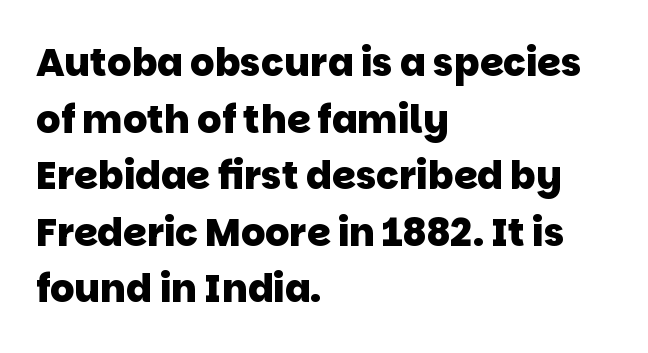
{"serif": "no", "bold": "yes", "weight": "heavy", "width": "normal", "stroke_contrast": "low", "x_height": "large", "monospaced": "no", "underline": "no", "align": "left", "line_spacing": "normal", "line_spacing_ratio": 1.49, "letter_spacing": "normal", "letter_spacing_em": 0.0, "glyph_px": 38}
